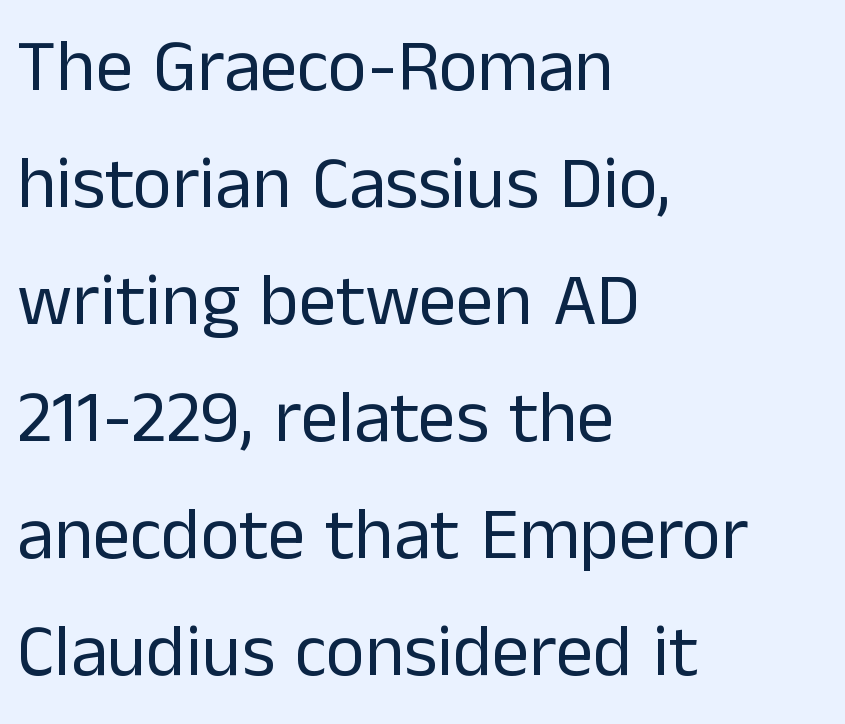
The image shows 74 px regular-weight sans-serif type, upright; set left-aligned, normal line spacing (1.58x), normal letter spacing, not underlined; low stroke contrast and a medium x-height.
